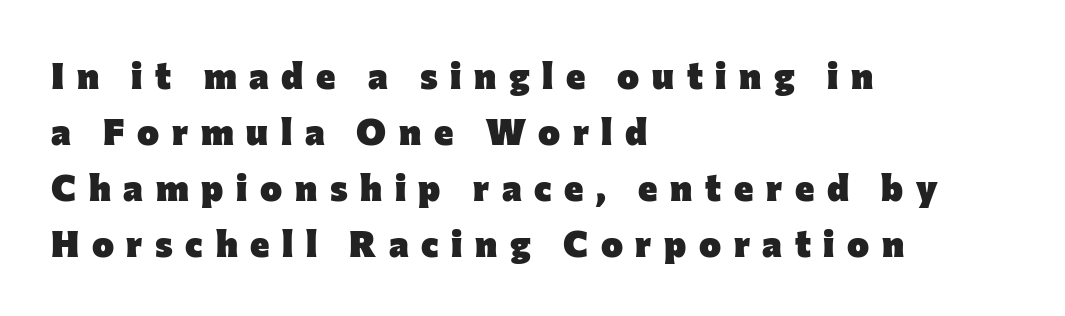
The image shows 37 px heavy sans-serif type, upright; set left-aligned, normal line spacing (1.51x), unusually wide letter spacing (+0.34 em), not underlined; low stroke contrast and a medium x-height.
